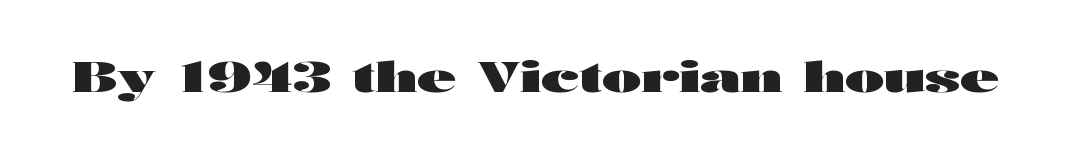
The image shows 42 px heavy, wide type, upright; set normal letter spacing, not underlined; high stroke contrast and a medium x-height.
